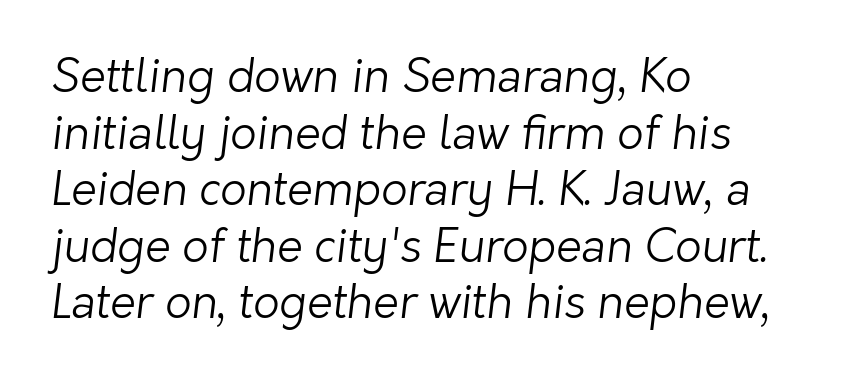
Q: Is the text bold? A: No.
Q: Is the typeface a serif or a sans-serif typeface? A: Sans-serif.
Q: Is the text underlined? A: No.
Q: How is the paragraph aligned? A: Left-aligned.
Q: Is the spacing between letters normal or unusually wide? A: Normal.
Q: Width (condensed, normal, or wide)? A: Normal.
Q: Stroke contrast? A: Low.
Q: x-height? A: Medium.
Q: Monospaced? A: No.
